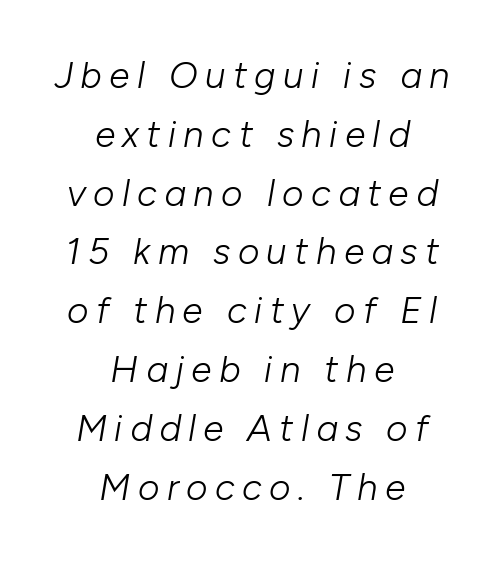
The image shows 37 px light type, italic (leaning right); set centered, normal line spacing (1.59x), unusually wide letter spacing (+0.2 em), not underlined; low stroke contrast and a medium x-height.
